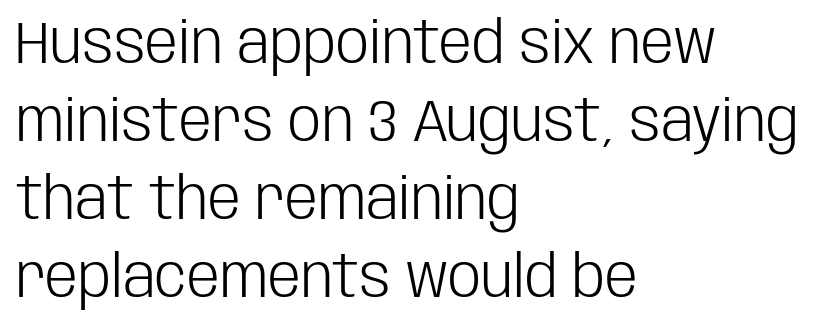
The image shows 59 px light, condensed sans-serif type, upright; set left-aligned, normal line spacing (1.32x), normal letter spacing, not underlined; low stroke contrast and a large x-height.
